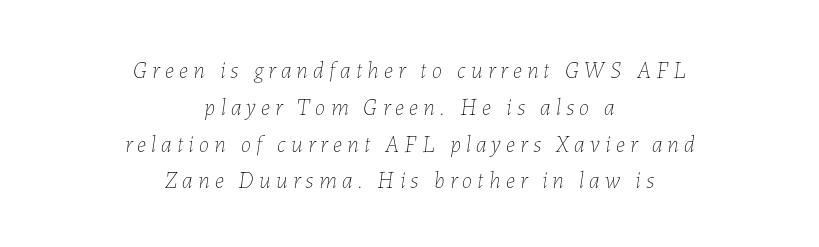
Q: Is the text bold? A: No.
Q: Is the text italic (slanted)? A: Yes, it leans right by about 7 degrees.
Q: Is the text underlined? A: No.
Q: How is the paragraph aligned? A: Centered.
Q: Is the spacing between letters normal or unusually wide? A: Unusually wide.
Q: Is the spacing between lines tight, normal or loose? A: Normal.
